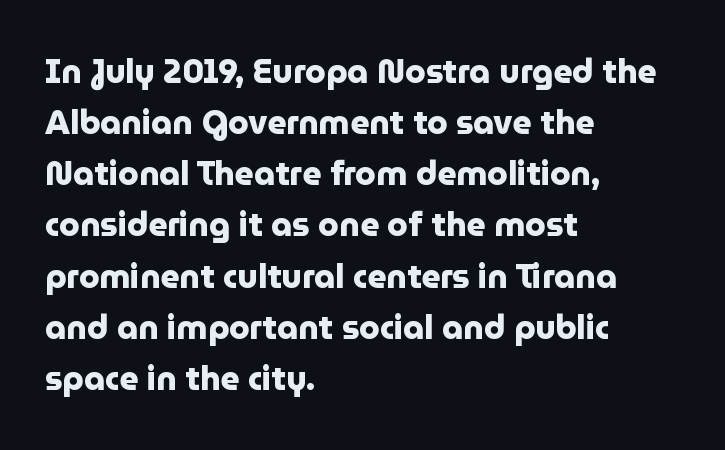
The image shows 33 px heavy sans-serif type, upright; set left-aligned, normal line spacing (1.55x), normal letter spacing, not underlined; low stroke contrast and a medium x-height.
